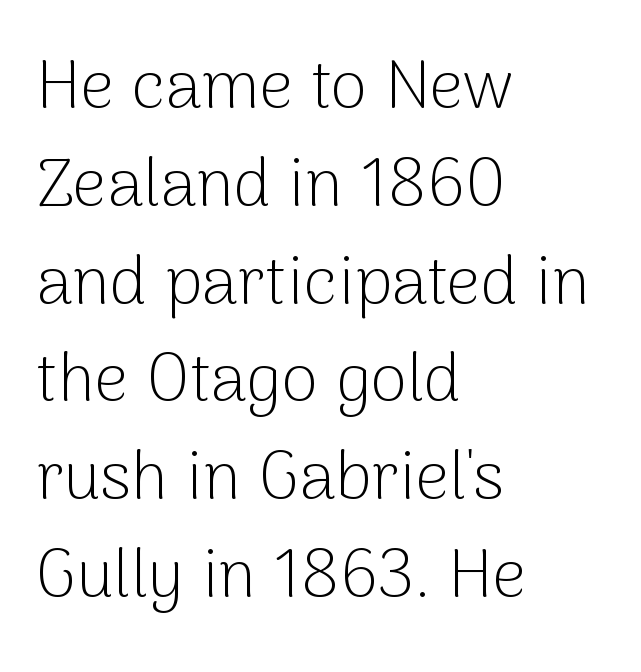
{"serif": "no", "italic": "no", "bold": "no", "weight": "light", "width": "normal", "stroke_contrast": "low", "x_height": "medium", "monospaced": "no", "underline": "no", "align": "left", "line_spacing": "normal", "line_spacing_ratio": 1.46, "letter_spacing": "normal", "letter_spacing_em": 0.0, "glyph_px": 67}
